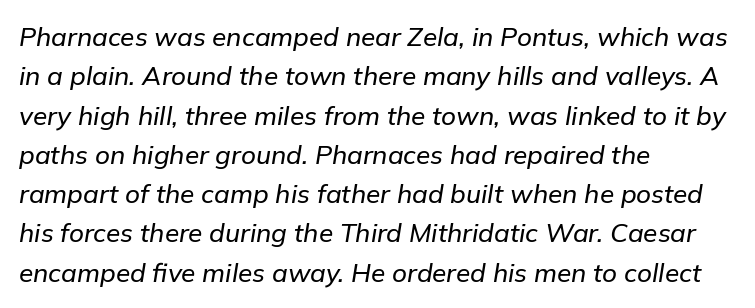
{"italic": "yes", "lean": "right", "slant_degrees": 9, "underline": "no", "align": "left", "line_spacing": "normal", "line_spacing_ratio": 1.51, "letter_spacing": "normal", "letter_spacing_em": 0.0, "glyph_px": 26}
